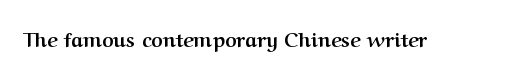
Q: Is the text bold? A: Yes.
Q: Is the text italic (slanted)? A: No, it is upright.
Q: Is the text underlined? A: No.
Q: Is the spacing between letters normal or unusually wide? A: Normal.
